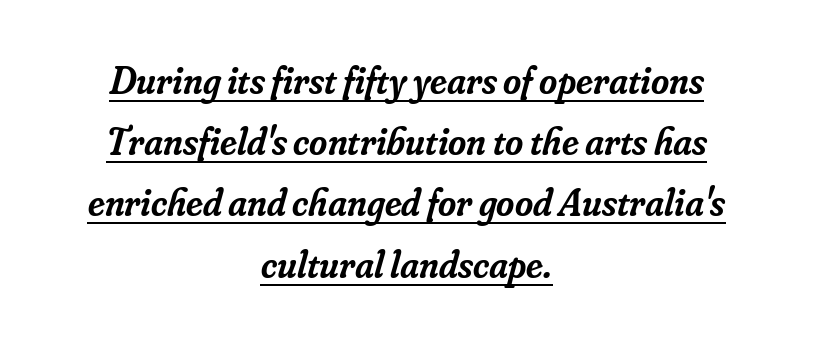
Does extra space separate the letters? No, they use regular spacing. Spacing verdict: proportional, widths tailored to each character. Serif or sans? Serif — the stroke terminals have little feet. The whitespace from short lines is split evenly between both sides. The passage shown stacks its lines at a standard gap.
